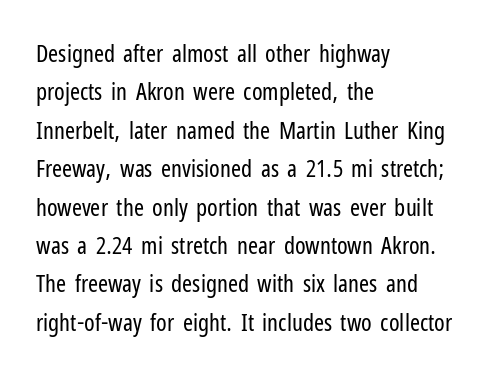
{"italic": "no", "bold": "no", "underline": "no", "align": "left", "line_spacing": "normal", "line_spacing_ratio": 1.6, "letter_spacing": "normal", "letter_spacing_em": 0.0, "glyph_px": 24}
